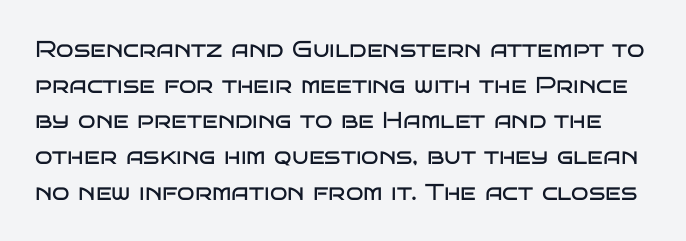
The image shows 23 px text type, upright; set normal line spacing (1.55x), normal letter spacing, not underlined.
